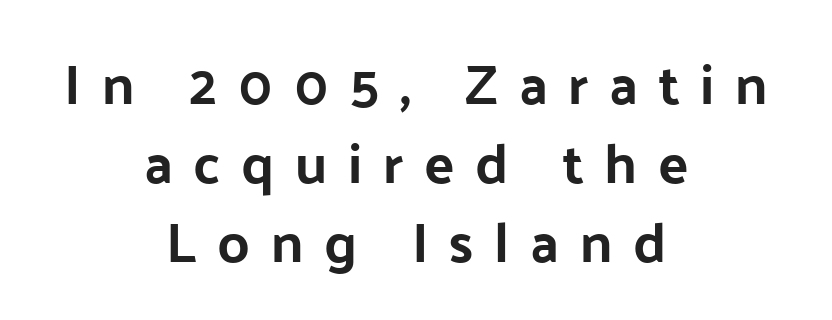
{"serif": "no", "italic": "no", "width": "normal", "stroke_contrast": "low", "x_height": "medium", "monospaced": "no", "underline": "no", "align": "center", "line_spacing": "normal", "line_spacing_ratio": 1.41, "letter_spacing": "wide", "letter_spacing_em": 0.37, "glyph_px": 56}
